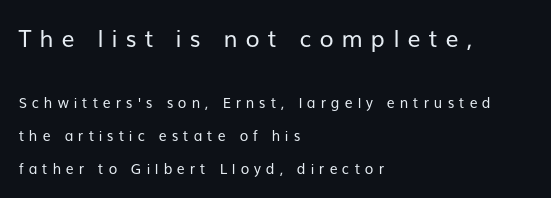
The font is comparable to plain body text, perhaps lighter. Check the space under the baseline: it is left empty. Students, note that the glyphs here are deliberately spaced far apart. Leading is clearly above the norm, producing a sparse column. Unlike italic type, these characters show no tilt at all.
